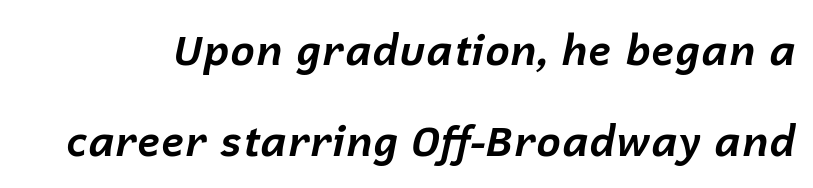
A full-strength bold gives these letters their thick strokes. Quick note: underline off. Tracking value appears to be zero — textbook default spacing. Yep, that's italic — everything's leaning.
